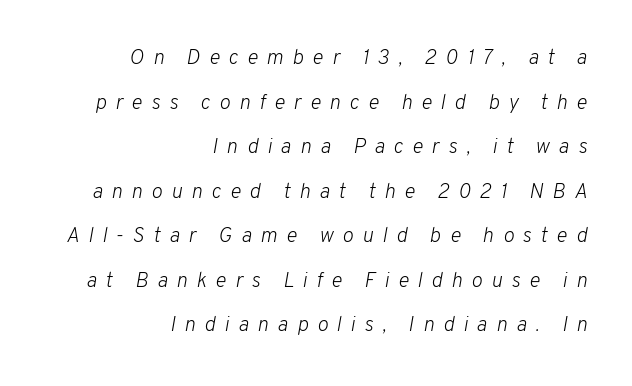
Q: Is the text bold? A: No.
Q: Is the text italic (slanted)? A: Yes, it leans right by about 10 degrees.
Q: Is the text underlined? A: No.
Q: How is the paragraph aligned? A: Right-aligned.
Q: Is the spacing between letters normal or unusually wide? A: Unusually wide.
Q: Is the spacing between lines tight, normal or loose? A: Loose.
